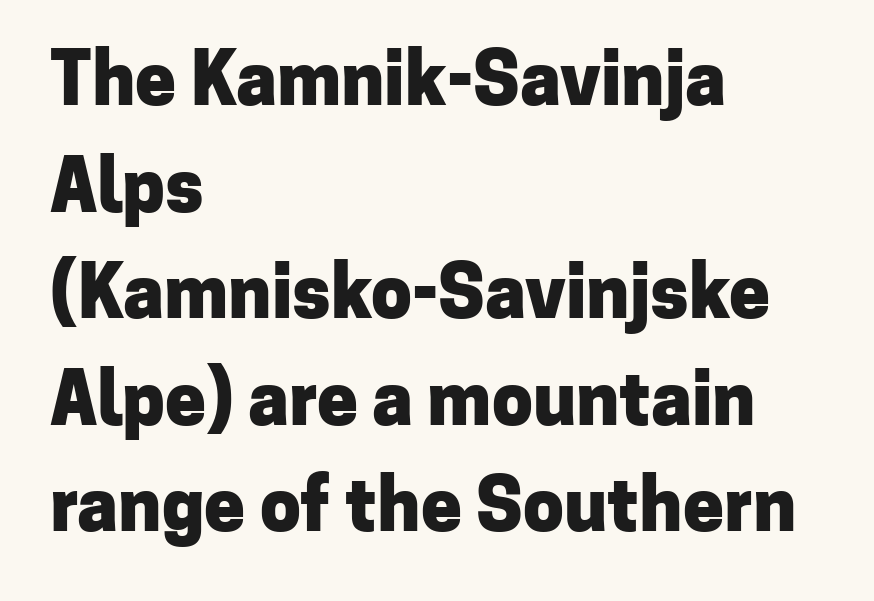
Q: Is the text bold? A: Yes.
Q: Is the text italic (slanted)? A: No, it is upright.
Q: Is the typeface a serif or a sans-serif typeface? A: Sans-serif.
Q: Is the text underlined? A: No.
Q: How is the paragraph aligned? A: Left-aligned.
Q: Is the spacing between letters normal or unusually wide? A: Normal.
Q: Is the spacing between lines tight, normal or loose? A: Normal.
Q: Width (condensed, normal, or wide)? A: Normal.
Q: Stroke contrast? A: Low.
Q: x-height? A: Medium.
Q: Monospaced? A: No.
